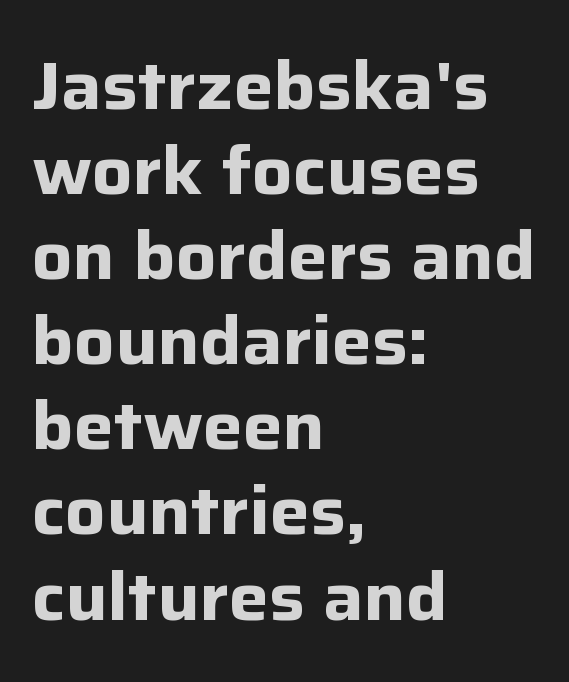
Q: Is the text bold? A: Yes.
Q: Is the text italic (slanted)? A: No, it is upright.
Q: Is the typeface a serif or a sans-serif typeface? A: Sans-serif.
Q: Is the text underlined? A: No.
Q: How is the paragraph aligned? A: Left-aligned.
Q: Is the spacing between letters normal or unusually wide? A: Normal.
Q: Is the spacing between lines tight, normal or loose? A: Normal.
Q: Width (condensed, normal, or wide)? A: Normal.
Q: Stroke contrast? A: Low.
Q: x-height? A: Medium.
Q: Monospaced? A: No.
